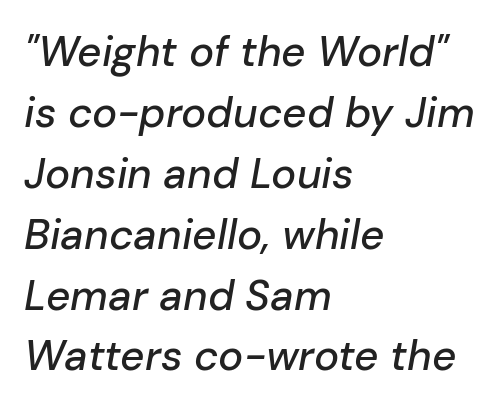
{"italic": "yes", "lean": "right", "slant_degrees": 10, "width": "normal", "stroke_contrast": "low", "x_height": "medium", "monospaced": "no", "underline": "no", "align": "left", "line_spacing": "normal", "line_spacing_ratio": 1.45, "letter_spacing": "normal", "letter_spacing_em": 0.0, "glyph_px": 42}
